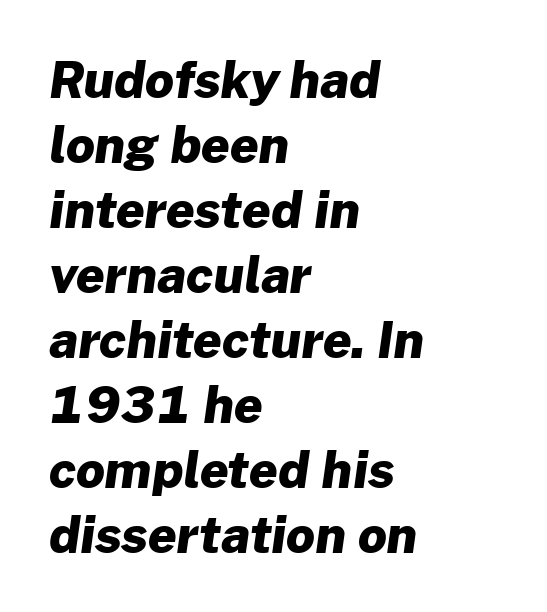
The image shows 50 px heavy sans-serif type; set left-aligned, normal line spacing (1.3x), normal letter spacing, not underlined; low stroke contrast and a medium x-height.
